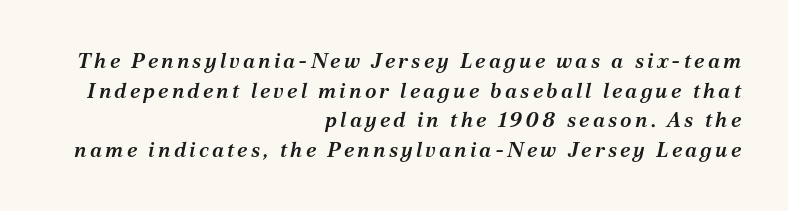
Q: Is the text bold? A: Semi-bold.
Q: Is the text italic (slanted)? A: Yes, it leans right by about 12 degrees.
Q: Is the text underlined? A: No.
Q: How is the paragraph aligned? A: Right-aligned.
Q: Is the spacing between lines tight, normal or loose? A: Normal.
